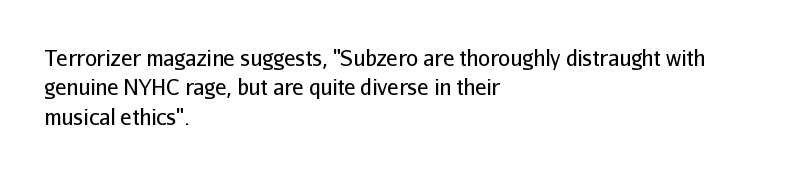
The image shows 21 px text type, upright; set left-aligned, normal line spacing (1.4x), normal letter spacing, not underlined.
